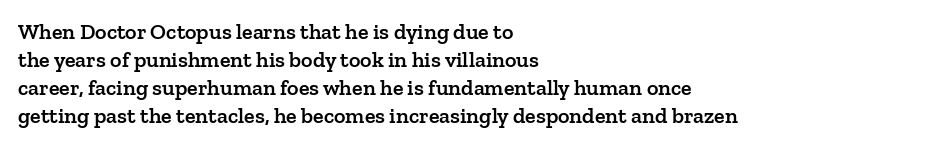
Q: Is the text bold? A: Semi-bold.
Q: Is the text italic (slanted)? A: No, it is upright.
Q: Is the text underlined? A: No.
Q: How is the paragraph aligned? A: Left-aligned.
Q: Is the spacing between letters normal or unusually wide? A: Normal.
Q: Is the spacing between lines tight, normal or loose? A: Normal.
